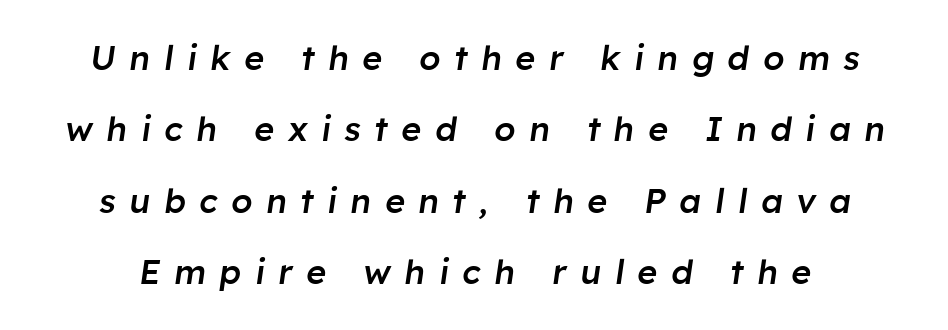
Character widths vary here, with narrow letters taking less room than wide ones. There's an unmistakable incline to the writing here. The line-height multiplier appears high, well above default. Words float on clear page, feet unadorned. A semibold gives these letters moderate extra thickness, short of bold.
